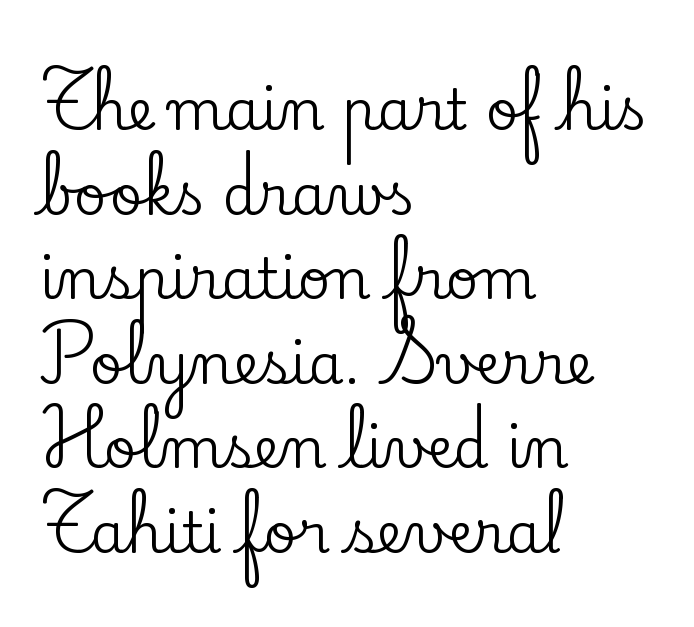
Q: Is the text italic (slanted)? A: No, it is upright.
Q: Is the typeface a serif or a sans-serif typeface? A: Serif.
Q: Is the text underlined? A: No.
Q: How is the paragraph aligned? A: Left-aligned.
Q: Is the spacing between letters normal or unusually wide? A: Normal.
Q: Is the spacing between lines tight, normal or loose? A: Normal.
Q: Width (condensed, normal, or wide)? A: Normal.
Q: Stroke contrast? A: Low.
Q: x-height? A: Small.
Q: Monospaced? A: No.
